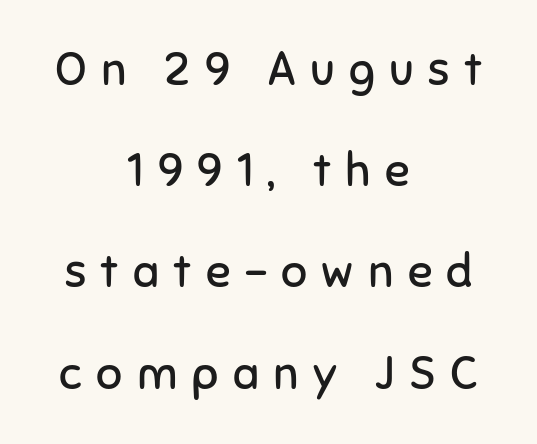
No feet cap the strokes, marking this as sans-serif type. The letters stand straight up with perfectly vertical stems. Layout note: lines centered. The foot of each line stays bare and open. The lines are spread far apart with generous leading.
